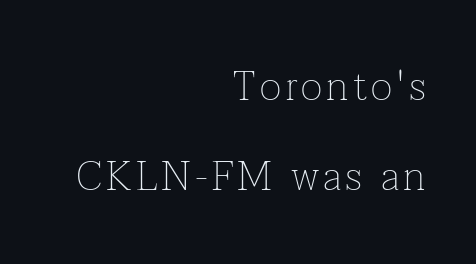
{"serif": "yes", "italic": "no", "bold": "no", "weight": "thin", "width": "normal", "stroke_contrast": "low", "x_height": "medium", "monospaced": "no", "underline": "no", "align": "right", "line_spacing": "loose", "line_spacing_ratio": 2.2, "glyph_px": 41}
